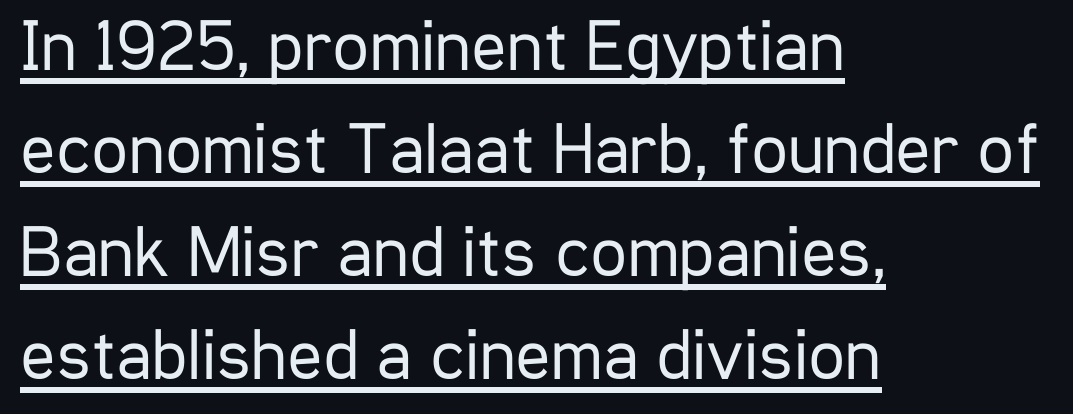
Q: Is the text bold? A: No.
Q: Is the text italic (slanted)? A: No, it is upright.
Q: Is the typeface a serif or a sans-serif typeface? A: Sans-serif.
Q: Is the text underlined? A: Yes.
Q: How is the paragraph aligned? A: Left-aligned.
Q: Is the spacing between letters normal or unusually wide? A: Normal.
Q: Is the spacing between lines tight, normal or loose? A: Normal.
Q: Width (condensed, normal, or wide)? A: Condensed.
Q: Stroke contrast? A: Low.
Q: x-height? A: Medium.
Q: Monospaced? A: No.
